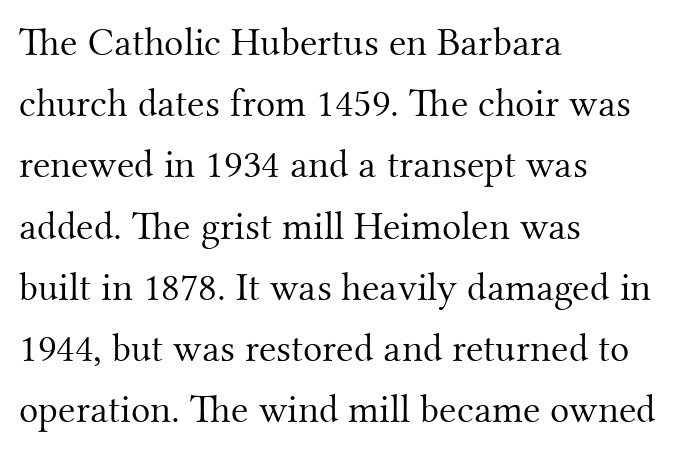
The image shows 40 px light serif type, upright; set left-aligned, normal line spacing (1.53x), normal letter spacing, not underlined; medium stroke contrast and a small x-height.
